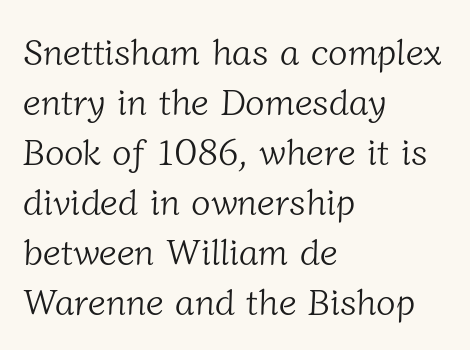
{"serif": "yes", "bold": "no", "weight": "light", "width": "normal", "stroke_contrast": "low", "x_height": "medium", "monospaced": "no", "underline": "no", "align": "left", "line_spacing": "normal", "line_spacing_ratio": 1.39, "letter_spacing": "normal", "letter_spacing_em": 0.0, "glyph_px": 36}
